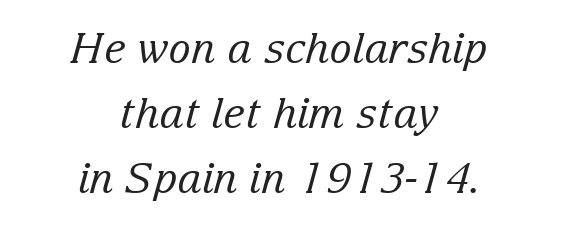
The image shows 42 px regular-weight serif type, italic (leaning right); set centered, normal line spacing (1.55x), normal letter spacing, not underlined; low stroke contrast and a medium x-height.
